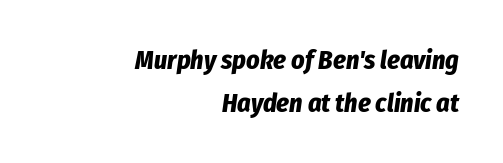
{"italic": "yes", "lean": "right", "slant_degrees": 8, "bold": "yes", "underline": "no", "align": "right", "line_spacing": "normal", "line_spacing_ratio": 1.65, "letter_spacing": "normal", "letter_spacing_em": 0.0, "glyph_px": 26}
